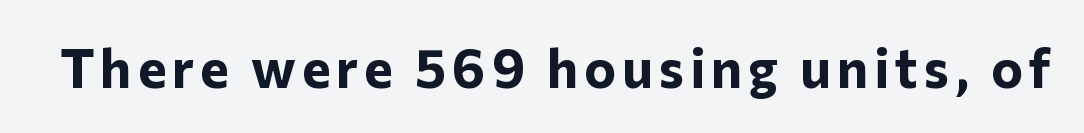
The image shows 54 px bold sans-serif type, upright; set not underlined; low stroke contrast and a medium x-height.
